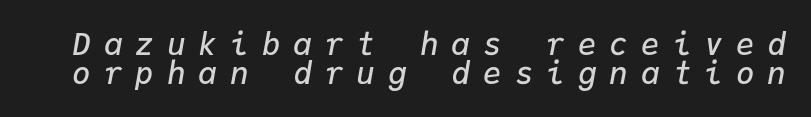
The image shows 31 px semibold type, italic (leaning right), monospaced; set tight line spacing (0.95x), unusually wide letter spacing (+0.42 em), not underlined; low stroke contrast and a medium x-height.
